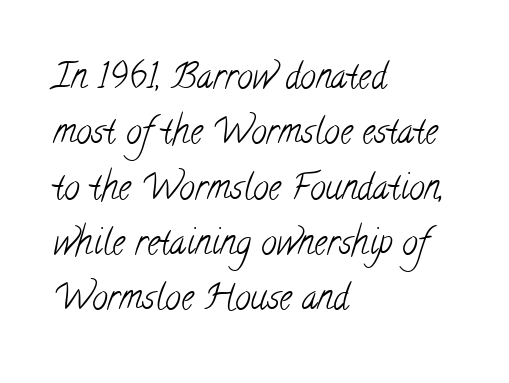
{"bold": "no", "weight": "light", "width": "condensed", "stroke_contrast": "low", "x_height": "small", "monospaced": "no", "underline": "no", "align": "left", "line_spacing": "normal", "line_spacing_ratio": 1.58, "letter_spacing": "normal", "letter_spacing_em": 0.0, "glyph_px": 35}
